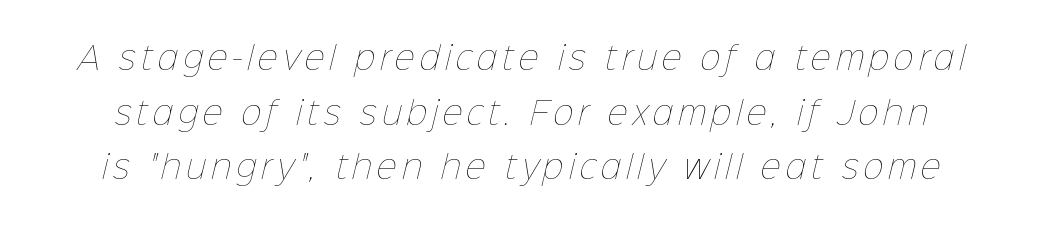
The image shows 31 px thin type; set line spacing 1.76x, not underlined; low stroke contrast and a medium x-height.
